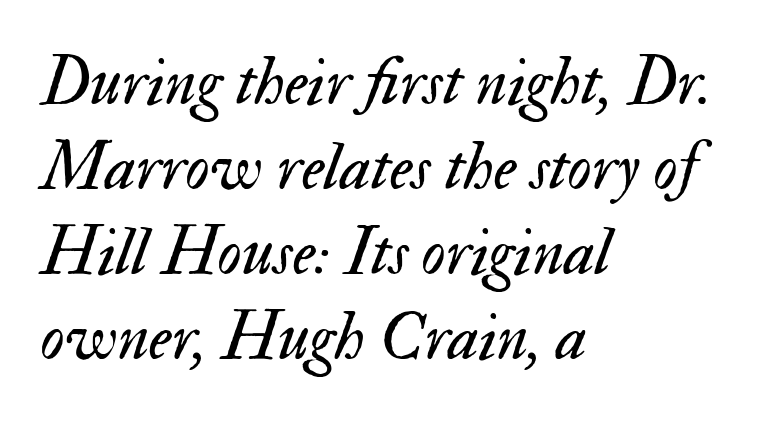
Q: Is the text bold? A: No.
Q: Is the text italic (slanted)? A: Yes, it leans right by about 17 degrees.
Q: Is the text underlined? A: No.
Q: How is the paragraph aligned? A: Left-aligned.
Q: Is the spacing between letters normal or unusually wide? A: Normal.
Q: Is the spacing between lines tight, normal or loose? A: Normal.
Q: Width (condensed, normal, or wide)? A: Normal.
Q: Stroke contrast? A: Medium.
Q: x-height? A: Small.
Q: Monospaced? A: No.
